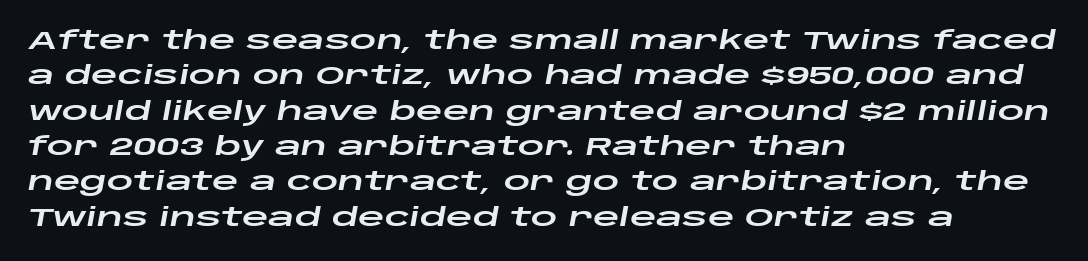
The image shows 26 px text type, italic (leaning right); set left-aligned, normal line spacing (1.36x), normal letter spacing, not underlined.
